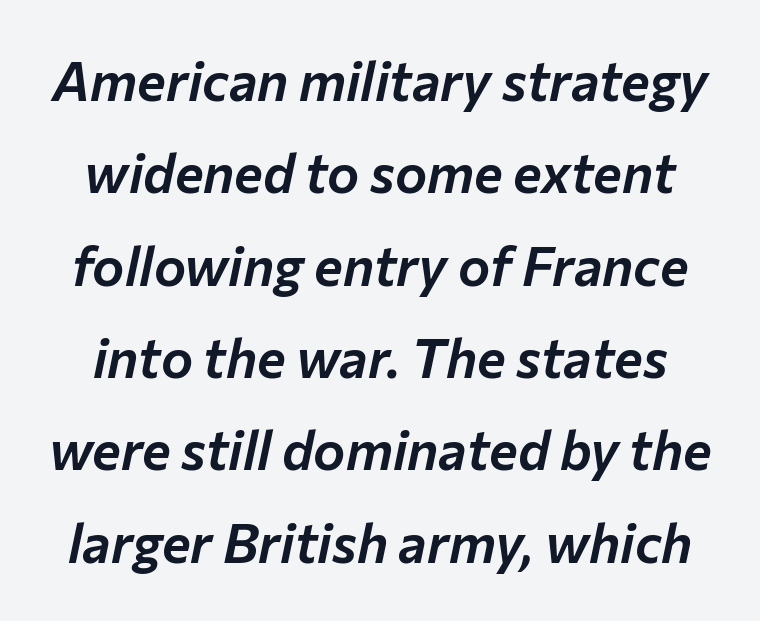
{"italic": "yes", "lean": "right", "slant_degrees": 12, "width": "normal", "stroke_contrast": "low", "x_height": "medium", "monospaced": "no", "underline": "no", "line_spacing_ratio": 1.71, "letter_spacing": "normal", "letter_spacing_em": 0.0, "glyph_px": 54}
